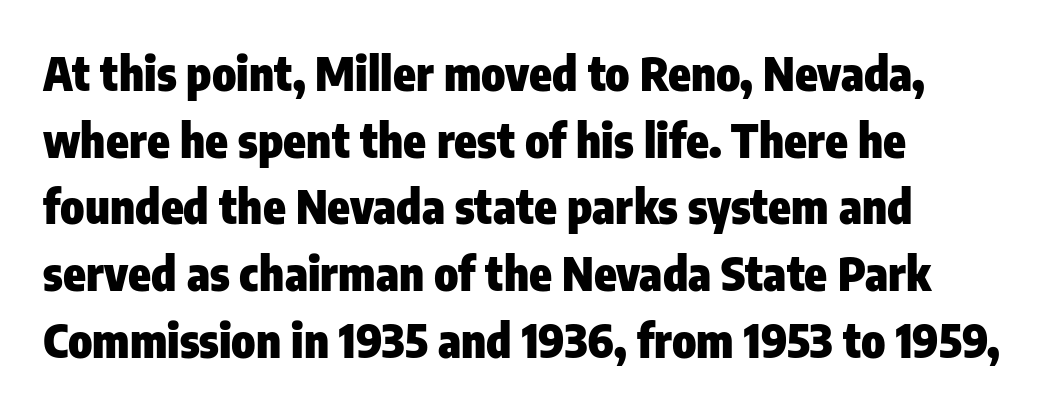
{"serif": "no", "italic": "no", "bold": "yes", "weight": "heavy", "width": "condensed", "stroke_contrast": "low", "x_height": "medium", "monospaced": "no", "underline": "no", "align": "left", "line_spacing": "normal", "line_spacing_ratio": 1.45, "letter_spacing": "normal", "letter_spacing_em": 0.0, "glyph_px": 46}
